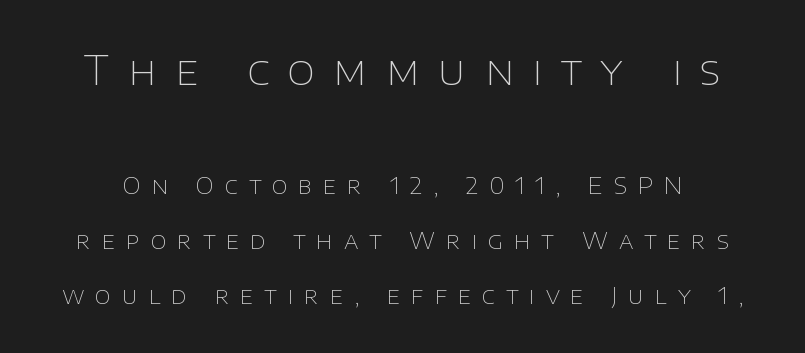
Q: Is the text bold? A: No.
Q: Is the text italic (slanted)? A: No, it is upright.
Q: Is the typeface a serif or a sans-serif typeface? A: Sans-serif.
Q: Is the text underlined? A: No.
Q: Is the spacing between letters normal or unusually wide? A: Unusually wide.
Q: Is the spacing between lines tight, normal or loose? A: Loose.
Q: Which block of text is set in a larger size, the first (top) or the second (bottom)? A: The first (top) one.
Q: Width (condensed, normal, or wide)? A: Normal.
Q: Stroke contrast? A: Low.
Q: x-height? A: Large.
Q: Monospaced? A: No.
